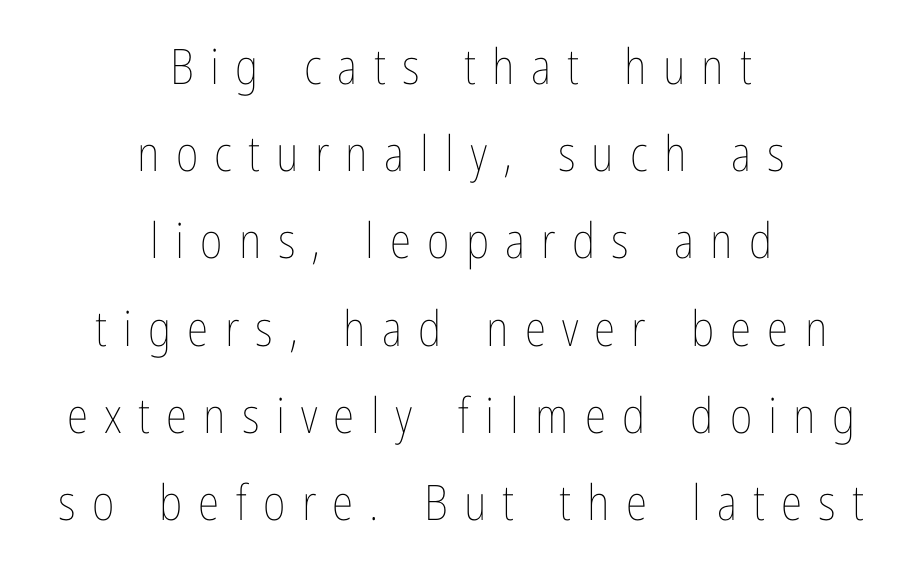
The image shows 49 px thin, condensed type, upright; set centered, line spacing 1.78x, unusually wide letter spacing (+0.33 em), not underlined; low stroke contrast and a medium x-height.
